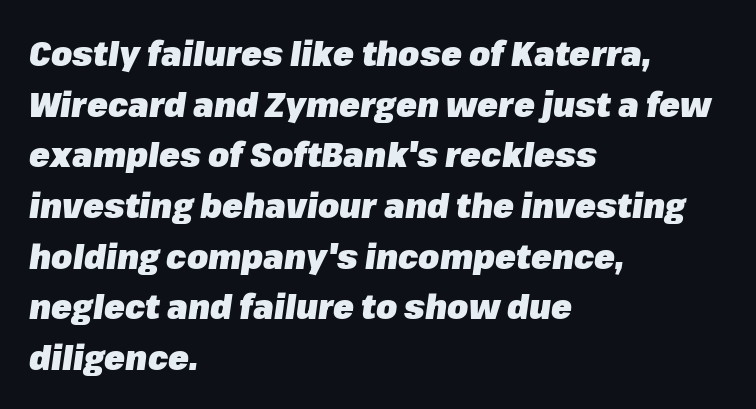
{"italic": "yes", "lean": "right", "slant_degrees": 8, "bold": "yes", "weight": "heavy", "width": "normal", "stroke_contrast": "low", "x_height": "medium", "monospaced": "no", "underline": "no", "align": "left", "line_spacing": "normal", "line_spacing_ratio": 1.49, "letter_spacing": "normal", "letter_spacing_em": 0.0, "glyph_px": 34}
